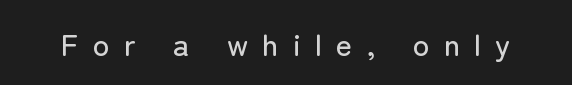
The font's upright variant was chosen for this text. Check the space under the baseline: it is left empty. Display-style spreading of the glyphs; the letterfit is very open. The typeface chosen for these lines omits serifs. Varying glyph widths throughout — classic text-font behaviour.
